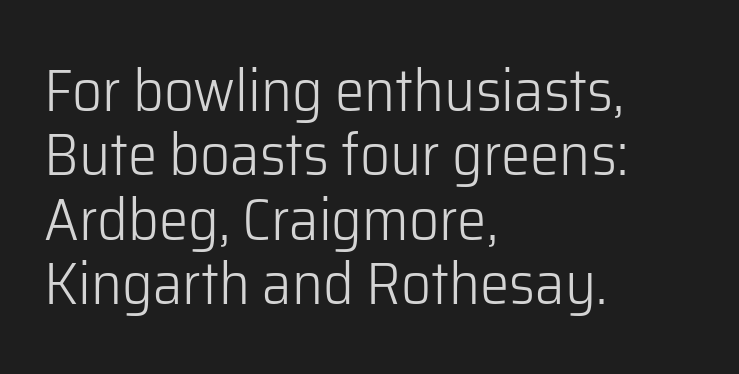
The image shows 59 px light sans-serif type, upright; set left-aligned, tight line spacing (1.09x), normal letter spacing, not underlined; low stroke contrast and a medium x-height.
